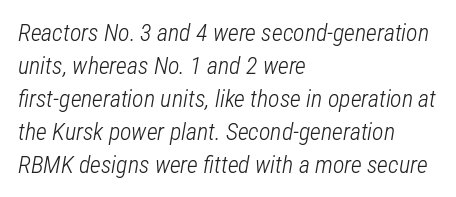
The image shows 24 px text type, italic (leaning right); set left-aligned, normal line spacing (1.37x), normal letter spacing, not underlined.
